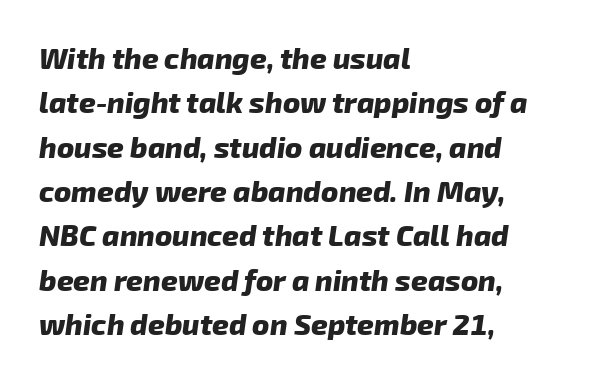
The image shows 29 px heavy sans-serif type; set left-aligned, normal line spacing (1.53x), normal letter spacing, not underlined; low stroke contrast and a medium x-height.
